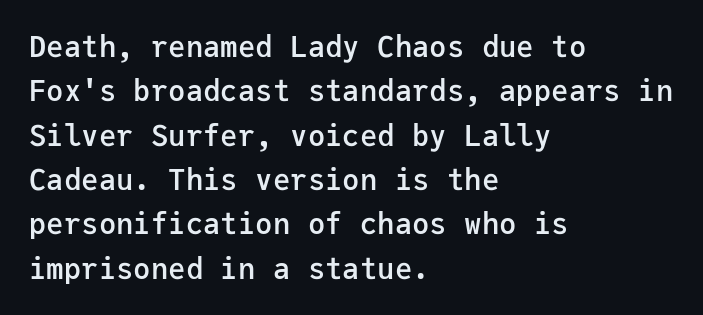
Q: Is the text bold? A: Semi-bold.
Q: Is the text italic (slanted)? A: No, it is upright.
Q: Is the typeface a serif or a sans-serif typeface? A: Sans-serif.
Q: Is the text underlined? A: No.
Q: How is the paragraph aligned? A: Left-aligned.
Q: Is the spacing between letters normal or unusually wide? A: Normal.
Q: Is the spacing between lines tight, normal or loose? A: Normal.
Q: Width (condensed, normal, or wide)? A: Normal.
Q: Stroke contrast? A: Low.
Q: x-height? A: Medium.
Q: Monospaced? A: Yes.
